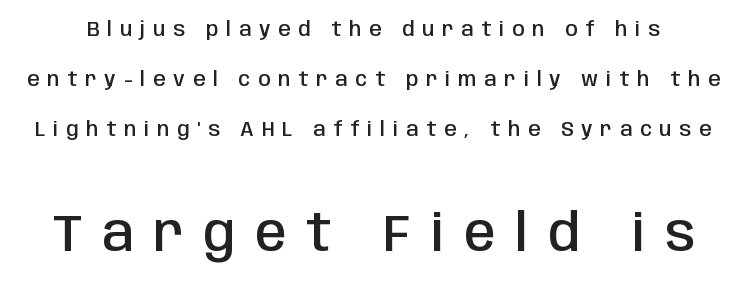
Caption: upper text group reduced, lower text group enlarged. Is this a fixed-width face? No — the glyphs have proportional, varying widths. You could fit nearly another row in the gap between these rows. Summary of weight: moderately heavy, a semibold. It's the straight-up-and-down kind of type. What stands out about the letter spacing? Its width — letters are far apart.
